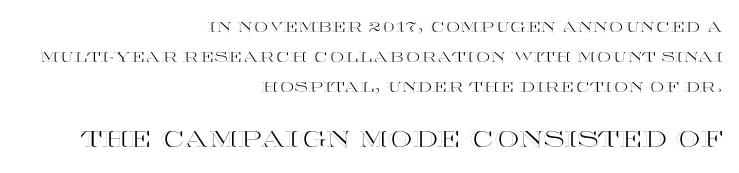
{"italic": "no", "underline": "no", "align": "right", "line_spacing": "loose", "line_spacing_ratio": 2.14, "letter_spacing": "normal", "letter_spacing_em": 0.0, "larger_block": "second", "size_ratio": 1.57, "glyph_px": 22}
